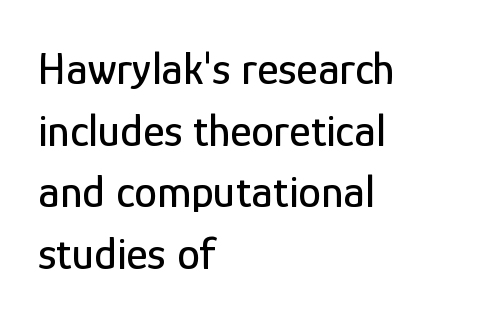
{"serif": "no", "italic": "no", "width": "condensed", "stroke_contrast": "low", "x_height": "medium", "monospaced": "no", "underline": "no", "align": "left", "line_spacing": "normal", "line_spacing_ratio": 1.34, "letter_spacing": "normal", "letter_spacing_em": 0.0, "glyph_px": 46}
